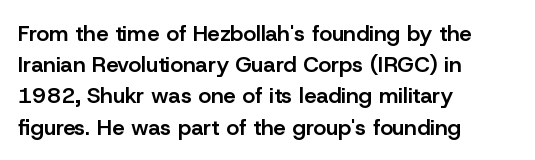
This is moderately heavy type, rendered in semibold. No extra tracking has been applied to these lines. Alignment: flush left. Leading matches the norm, producing a regular column.
